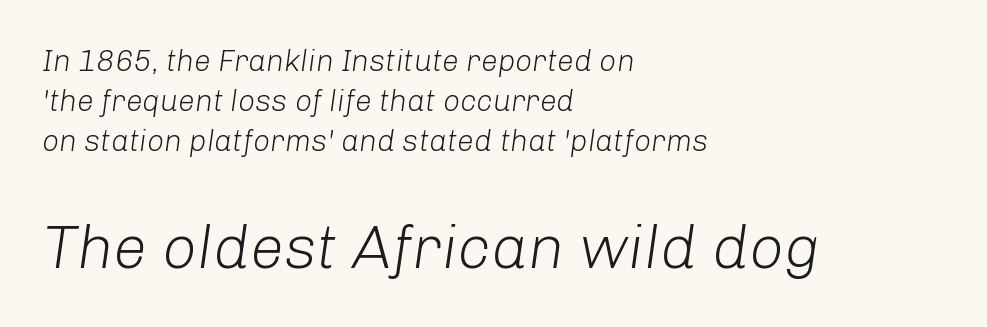
The image shows 61 px light type, italic (leaning right); set left-aligned, normal line spacing (1.33x), normal letter spacing, not underlined; the second (bottom) block is 2.03x larger; low stroke contrast and a medium x-height.
